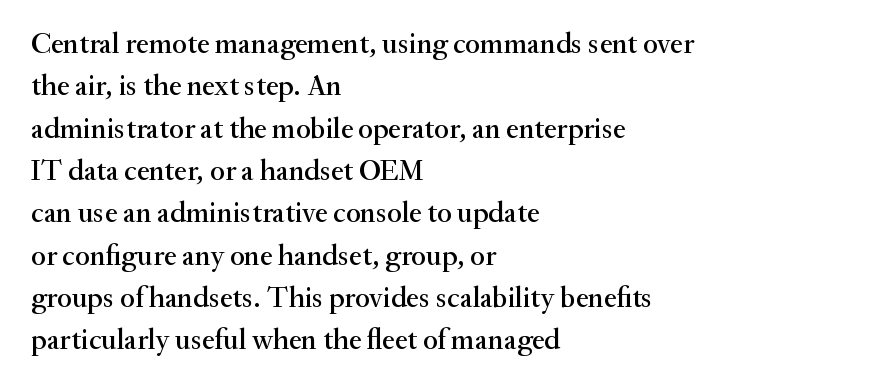
Q: Is the text italic (slanted)? A: No, it is upright.
Q: Is the typeface a serif or a sans-serif typeface? A: Serif.
Q: Is the text underlined? A: No.
Q: How is the paragraph aligned? A: Left-aligned.
Q: Is the spacing between letters normal or unusually wide? A: Normal.
Q: Is the spacing between lines tight, normal or loose? A: Normal.
Q: Width (condensed, normal, or wide)? A: Normal.
Q: Stroke contrast? A: Medium.
Q: x-height? A: Small.
Q: Monospaced? A: No.
